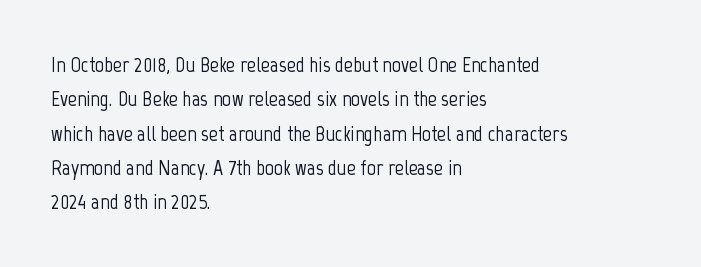
{"italic": "no", "underline": "no", "align": "left", "line_spacing": "normal", "line_spacing_ratio": 1.56, "letter_spacing": "normal", "letter_spacing_em": 0.0, "glyph_px": 22}
